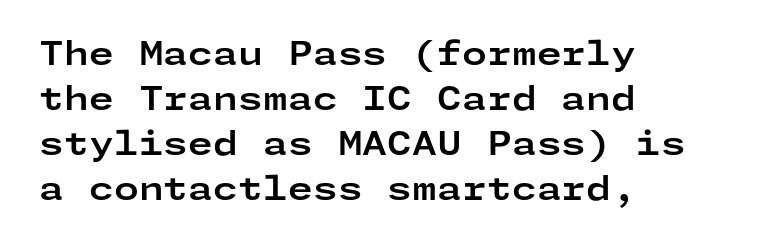
The image shows 32 px bold, wide sans-serif type, upright; set left-aligned, normal line spacing (1.41x), normal letter spacing, not underlined; low stroke contrast and a medium x-height.
